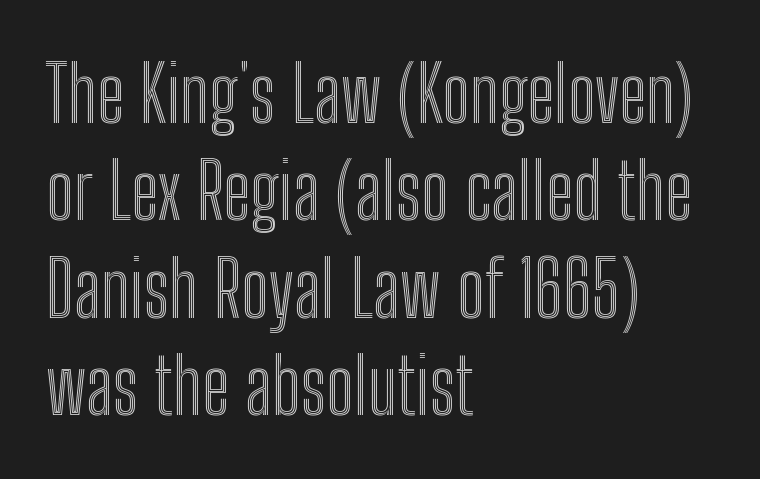
{"italic": "no", "width": "condensed", "x_height": "medium", "monospaced": "no", "underline": "no", "align": "left", "line_spacing": "normal", "line_spacing_ratio": 1.25, "letter_spacing": "normal", "letter_spacing_em": 0.0, "glyph_px": 78}
